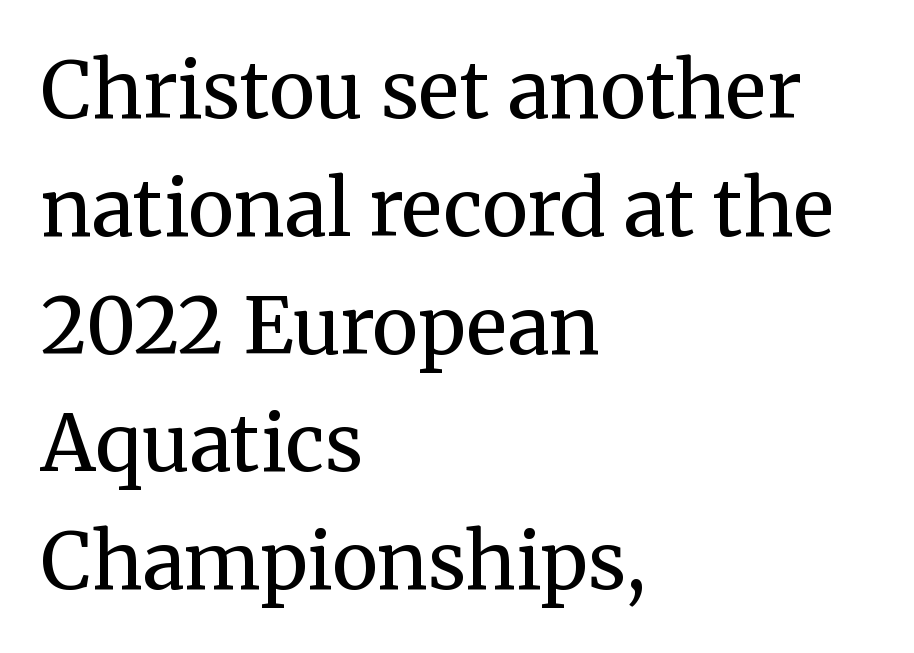
{"serif": "yes", "italic": "no", "bold": "no", "weight": "regular", "width": "normal", "stroke_contrast": "medium", "x_height": "medium", "monospaced": "no", "underline": "no", "align": "left", "line_spacing": "normal", "line_spacing_ratio": 1.51, "letter_spacing": "normal", "letter_spacing_em": 0.0, "glyph_px": 78}
